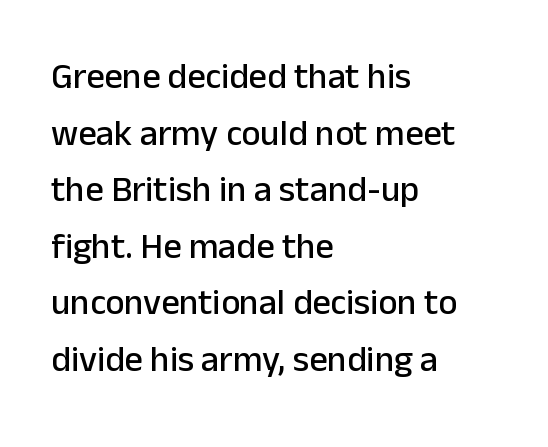
Note the varied advance widths — an 'i' is clearly narrower than an 'm'. The foot of each line stays bare and open. Check where the strokes stop: nothing finishes them off — pure sans. The lettering stays uniformly vertical, giving the passage a roman look. Spacing between characters is what you'd get straight out of the box. Leading matches the norm, producing a regular column.
